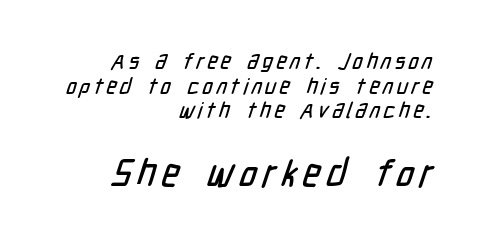
Q: Is the typeface a serif or a sans-serif typeface? A: Sans-serif.
Q: Is the text underlined? A: No.
Q: How is the paragraph aligned? A: Right-aligned.
Q: Is the spacing between lines tight, normal or loose? A: Tight.
Q: Which block of text is set in a larger size, the first (top) or the second (bottom)? A: The second (bottom) one.
Q: Width (condensed, normal, or wide)? A: Condensed.
Q: Stroke contrast? A: Low.
Q: x-height? A: Medium.
Q: Monospaced? A: No.
